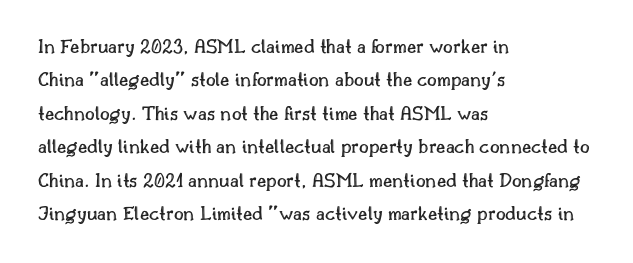
Q: Is the text italic (slanted)? A: No, it is upright.
Q: Is the text underlined? A: No.
Q: How is the paragraph aligned? A: Left-aligned.
Q: Is the spacing between letters normal or unusually wide? A: Normal.
Q: Is the spacing between lines tight, normal or loose? A: Normal.
